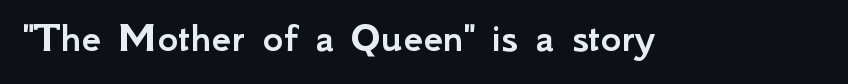
A typesetter would call this zero additional tracking. Any mark beneath the type? The region is blank. The type family on display is of the sans-serif kind. Looks like regular typesetting: each glyph gets only the width it needs. You can tell it's not italic because the verticals are truly vertical.
